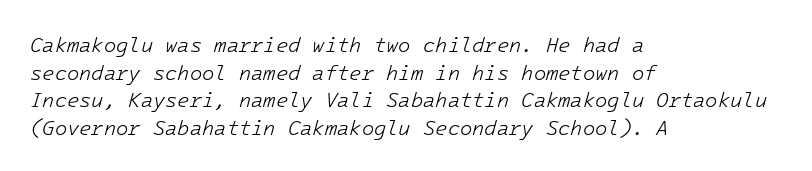
{"italic": "yes", "lean": "right", "slant_degrees": 16, "bold": "no", "underline": "no", "align": "left", "line_spacing": "normal", "line_spacing_ratio": 1.38, "letter_spacing": "normal", "letter_spacing_em": 0.0, "glyph_px": 20}
